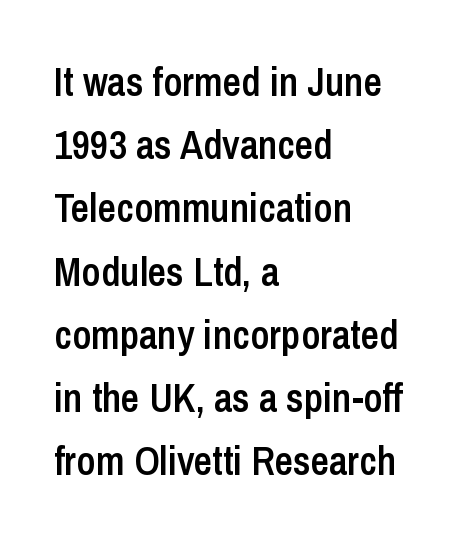
{"serif": "no", "italic": "no", "bold": "semi", "weight": "semibold", "width": "condensed", "stroke_contrast": "low", "x_height": "medium", "monospaced": "no", "underline": "no", "align": "left", "line_spacing": "normal", "line_spacing_ratio": 1.58, "letter_spacing": "normal", "letter_spacing_em": 0.0, "glyph_px": 40}
